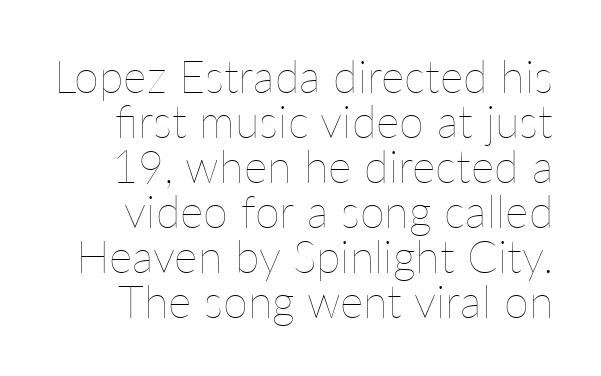
Quick note: underline off. Reading down the column, the eye jumps only a short way to each next line. Spacing between characters is what you'd get straight out of the box. Character widths vary here, with narrow letters taking less room than wide ones. The specimen reads as upright at a glance. Weight: regular or lighter.
